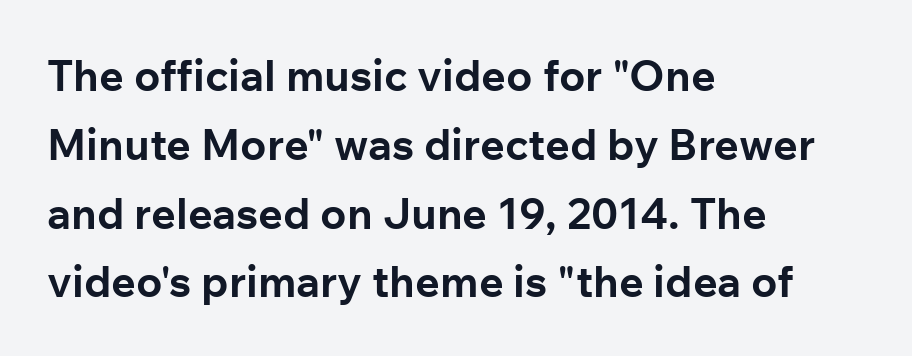
Students, this is bold: see how much ink each stroke carries. In terms of letterform style, serifs are entirely absent. The glyphs are unaccompanied by any horizontal stroke below them. When letters stand straight like this, we call the style roman or upright.
